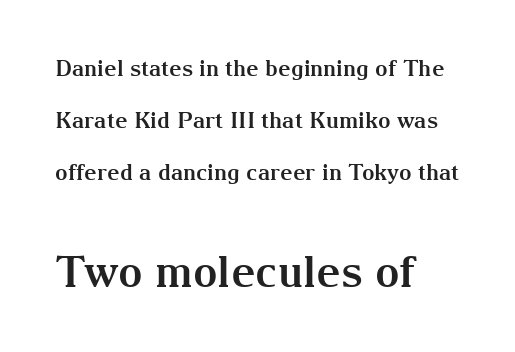
{"serif": "yes", "italic": "no", "bold": "yes", "weight": "bold", "width": "normal", "stroke_contrast": "medium", "x_height": "medium", "monospaced": "no", "underline": "no", "align": "left", "line_spacing": "loose", "line_spacing_ratio": 2.37, "letter_spacing": "normal", "letter_spacing_em": 0.0, "larger_block": "second", "size_ratio": 1.95, "glyph_px": 43}
